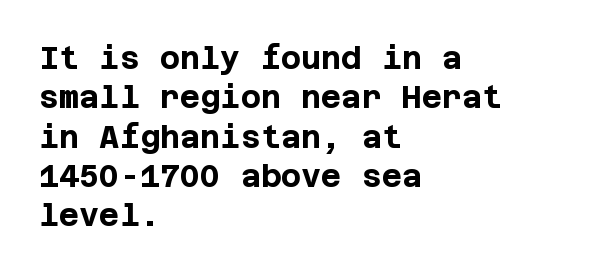
The image shows 31 px bold sans-serif type, upright; set left-aligned, normal line spacing (1.27x), normal letter spacing, not underlined; low stroke contrast and a large x-height.
